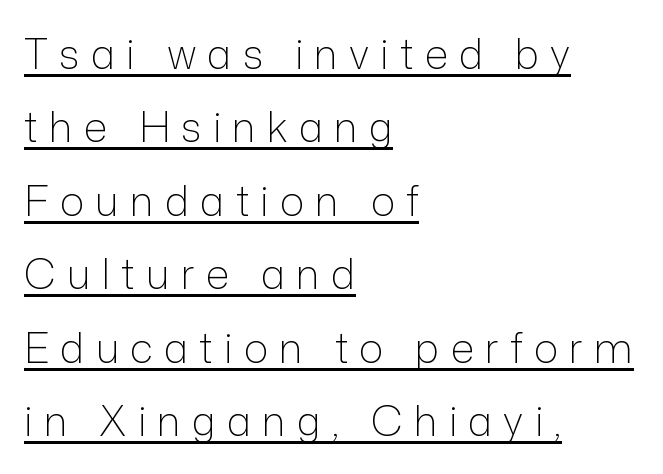
{"serif": "no", "italic": "no", "bold": "no", "weight": "light", "width": "normal", "stroke_contrast": "low", "x_height": "medium", "monospaced": "no", "underline": "yes", "align": "left", "line_spacing_ratio": 1.79, "letter_spacing": "wide", "letter_spacing_em": 0.27, "glyph_px": 41}
